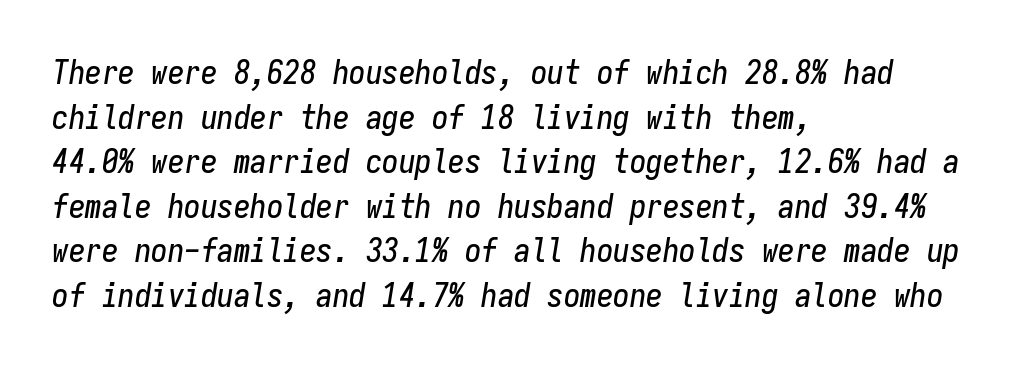
Q: Is the text italic (slanted)? A: Yes, it leans right by about 9 degrees.
Q: Is the text underlined? A: No.
Q: How is the paragraph aligned? A: Left-aligned.
Q: Is the spacing between letters normal or unusually wide? A: Normal.
Q: Is the spacing between lines tight, normal or loose? A: Normal.
Q: Width (condensed, normal, or wide)? A: Condensed.
Q: Stroke contrast? A: Low.
Q: x-height? A: Medium.
Q: Monospaced? A: Yes.
